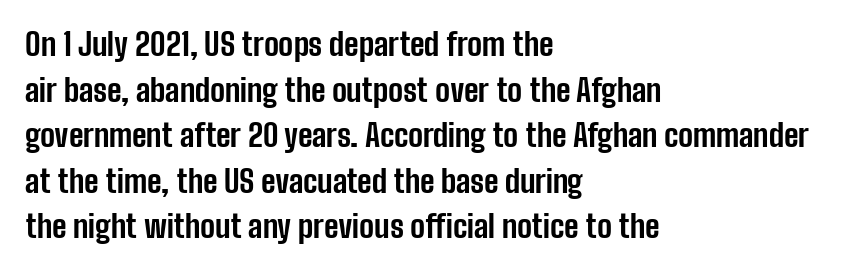
The line texture is even and compact thanks to regular tracking. Character widths vary here, with narrow letters taking less room than wide ones. If you measured baseline to baseline, you'd find a middling distance. Does the lettering tilt? It doesn't — this is upright. The string is rendered with underlining switched off.
